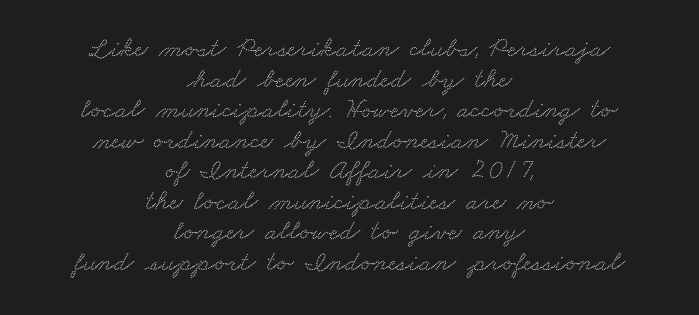
Default kerning and tracking; the words read as compact shapes. Is this a fixed-width face? No — the glyphs have proportional, varying widths. Compared with a flush-left layout, this one balances lines on the center instead. In terms of letterform style, serifs are clearly present. Students, observe: this is what under-led, compact text looks like. Descenders hang freely into open space.
